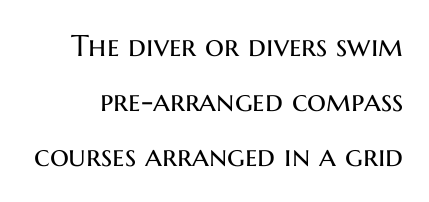
Every character sits straight up, as roman type does. Stems here are at most as thick as an everyday book face. No feet cap the strokes, marking this as sans-serif type. Nobody drew a line under any word here. Characters follow at the spacing the type designer built in.
